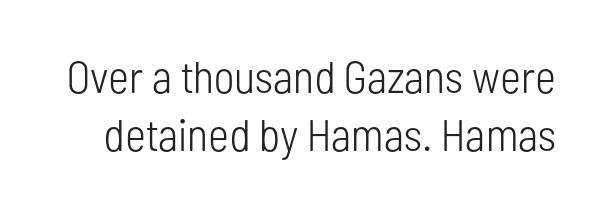
Q: Is the text bold? A: No.
Q: Is the text italic (slanted)? A: No, it is upright.
Q: Is the typeface a serif or a sans-serif typeface? A: Sans-serif.
Q: Is the text underlined? A: No.
Q: Is the spacing between letters normal or unusually wide? A: Normal.
Q: Is the spacing between lines tight, normal or loose? A: Normal.
Q: Width (condensed, normal, or wide)? A: Condensed.
Q: Stroke contrast? A: Low.
Q: x-height? A: Medium.
Q: Monospaced? A: No.
